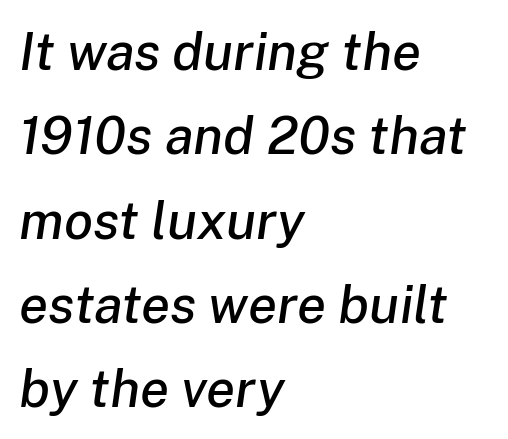
The image shows 53 px text type, italic (leaning right); set left-aligned, normal line spacing (1.59x), normal letter spacing, not underlined; low stroke contrast and a medium x-height.
